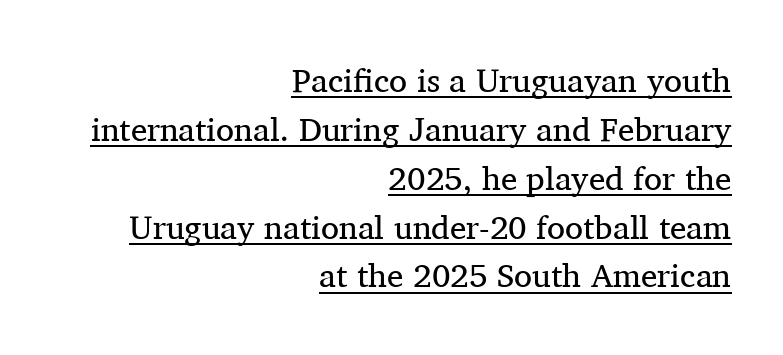
The image shows 33 px regular-weight serif type, upright; set right-aligned, normal line spacing (1.48x), normal letter spacing, underlined; medium stroke contrast and a medium x-height.
